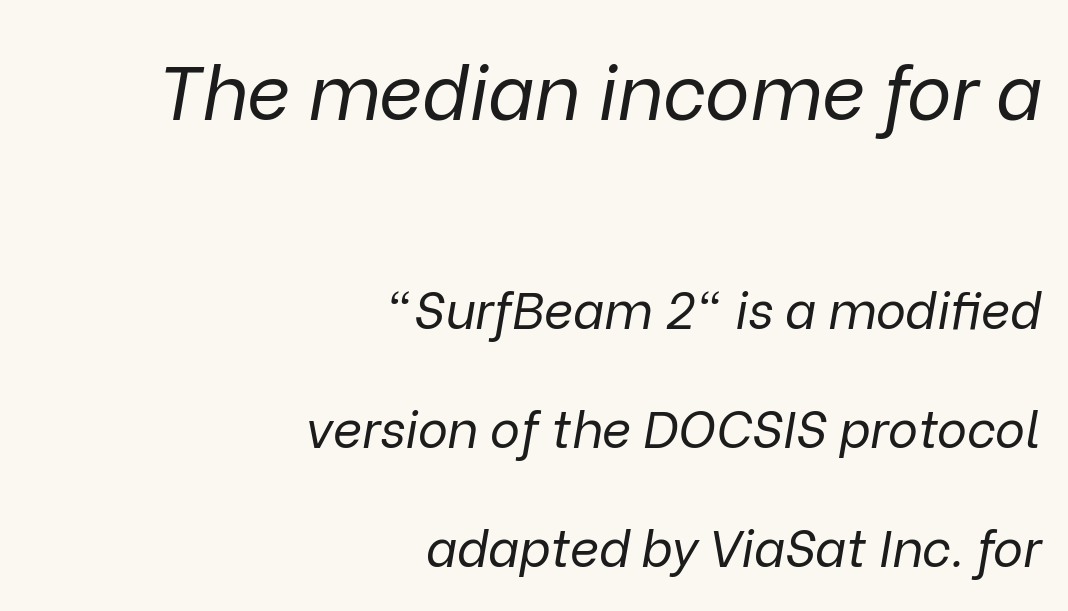
Q: Is the text bold? A: No.
Q: Is the text italic (slanted)? A: Yes, it leans right by about 9 degrees.
Q: Is the text underlined? A: No.
Q: How is the paragraph aligned? A: Right-aligned.
Q: Is the spacing between letters normal or unusually wide? A: Normal.
Q: Is the spacing between lines tight, normal or loose? A: Loose.
Q: Which block of text is set in a larger size, the first (top) or the second (bottom)? A: The first (top) one.
Q: Width (condensed, normal, or wide)? A: Normal.
Q: Stroke contrast? A: Low.
Q: x-height? A: Medium.
Q: Monospaced? A: No.
